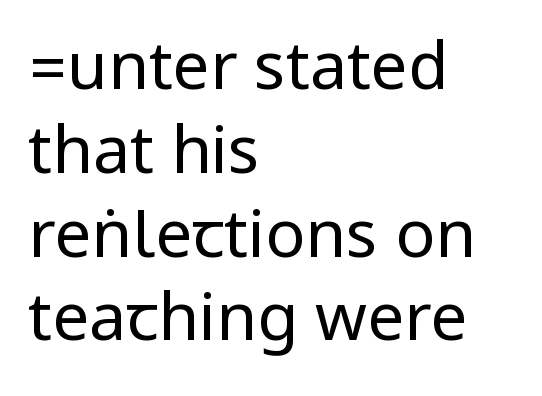
Q: Is the text bold? A: No.
Q: Is the text italic (slanted)? A: No, it is upright.
Q: Is the typeface a serif or a sans-serif typeface? A: Sans-serif.
Q: Is the text underlined? A: No.
Q: How is the paragraph aligned? A: Left-aligned.
Q: Is the spacing between letters normal or unusually wide? A: Normal.
Q: Is the spacing between lines tight, normal or loose? A: Normal.
Q: Width (condensed, normal, or wide)? A: Condensed.
Q: Stroke contrast? A: Low.
